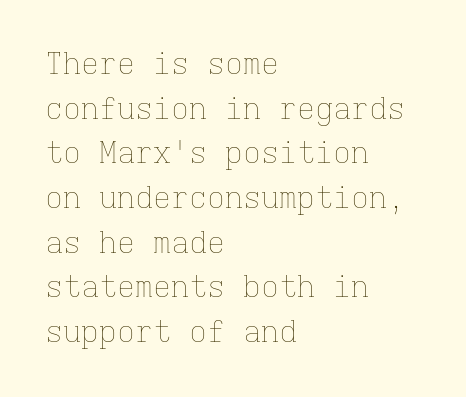
The image shows 30 px thin type, upright, monospaced; set left-aligned, normal line spacing (1.49x), normal letter spacing, not underlined; low stroke contrast and a medium x-height.
